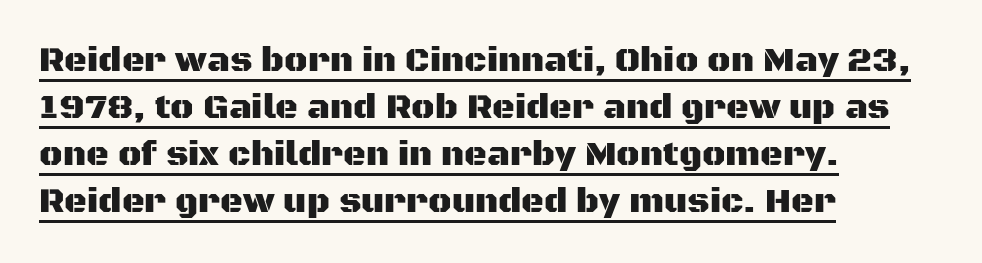
{"serif": "no", "italic": "no", "width": "normal", "stroke_contrast": "medium", "x_height": "large", "monospaced": "no", "underline": "yes", "align": "left", "line_spacing": "normal", "line_spacing_ratio": 1.34, "letter_spacing": "normal", "letter_spacing_em": 0.0, "glyph_px": 35}
